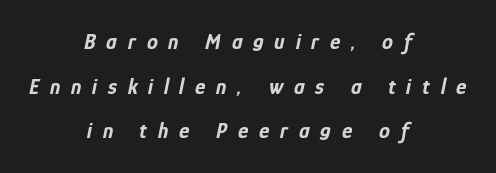
Q: Is the text bold? A: Yes.
Q: Is the text italic (slanted)? A: Yes, it leans right by about 12 degrees.
Q: Is the text underlined? A: No.
Q: How is the paragraph aligned? A: Centered.
Q: Is the spacing between letters normal or unusually wide? A: Unusually wide.
Q: Is the spacing between lines tight, normal or loose? A: Loose.
